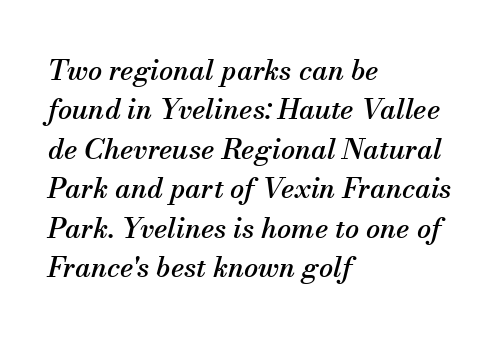
Q: Is the text italic (slanted)? A: Yes, it leans right by about 13 degrees.
Q: Is the typeface a serif or a sans-serif typeface? A: Serif.
Q: Is the text underlined? A: No.
Q: How is the paragraph aligned? A: Left-aligned.
Q: Is the spacing between letters normal or unusually wide? A: Normal.
Q: Is the spacing between lines tight, normal or loose? A: Normal.
Q: Width (condensed, normal, or wide)? A: Normal.
Q: Stroke contrast? A: Medium.
Q: x-height? A: Small.
Q: Monospaced? A: No.
